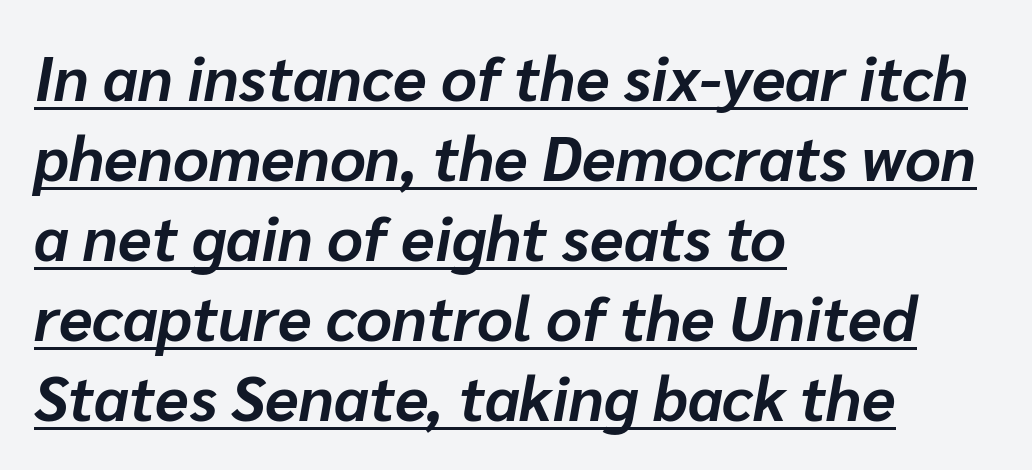
The lettering is marked with a stroke running underneath it. Each glyph is drawn with heavy, bold strokes. Think of a printed novel: that variable character pitch is what you see here. Does the copy run flush right? No — it runs flush left.
